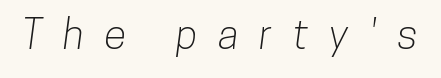
{"serif": "no", "width": "condensed", "stroke_contrast": "low", "x_height": "medium", "monospaced": "no", "underline": "no", "letter_spacing": "wide", "letter_spacing_em": 0.5, "glyph_px": 41}
